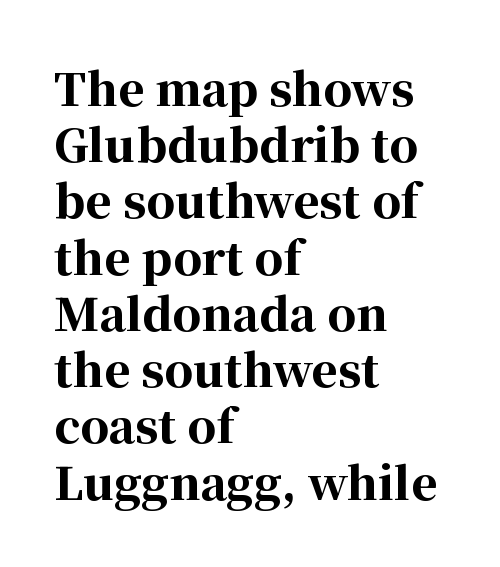
Notice how descenders clear the ascenders below comfortably — that's standard leading. Tall strokes in this sample are plumb rather than angled. Is the letter spacing exaggerated? No — it looks like the ordinary default. This rendering employs a face with finishing strokes, i.e., a serif. Plain, unruled lines of type. Looks like regular typesetting: each glyph gets only the width it needs.
